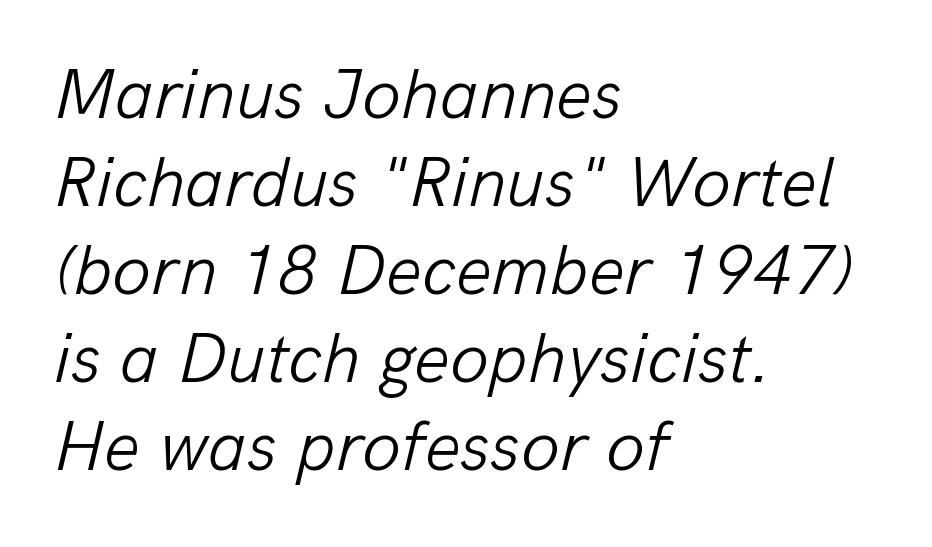
{"italic": "yes", "lean": "right", "slant_degrees": 13, "bold": "no", "weight": "light", "width": "normal", "stroke_contrast": "low", "x_height": "medium", "monospaced": "no", "underline": "no", "align": "left", "line_spacing_ratio": 1.24, "letter_spacing": "normal", "letter_spacing_em": 0.0, "glyph_px": 71}
